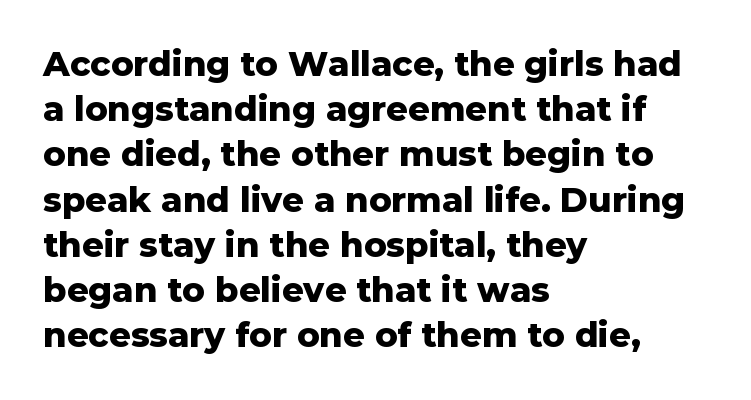
Q: Is the text bold? A: Yes.
Q: Is the text italic (slanted)? A: No, it is upright.
Q: Is the typeface a serif or a sans-serif typeface? A: Sans-serif.
Q: Is the text underlined? A: No.
Q: How is the paragraph aligned? A: Left-aligned.
Q: Is the spacing between letters normal or unusually wide? A: Normal.
Q: Is the spacing between lines tight, normal or loose? A: Normal.
Q: Width (condensed, normal, or wide)? A: Normal.
Q: Stroke contrast? A: Low.
Q: x-height? A: Medium.
Q: Monospaced? A: No.
